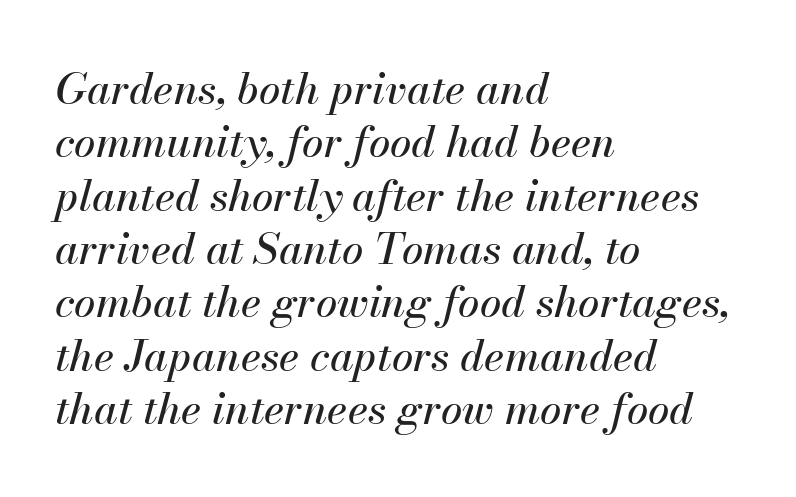
Q: Is the text italic (slanted)? A: Yes, it leans right by about 13 degrees.
Q: Is the text underlined? A: No.
Q: How is the paragraph aligned? A: Left-aligned.
Q: Is the spacing between letters normal or unusually wide? A: Normal.
Q: Width (condensed, normal, or wide)? A: Normal.
Q: Stroke contrast? A: Medium.
Q: x-height? A: Small.
Q: Monospaced? A: No.
